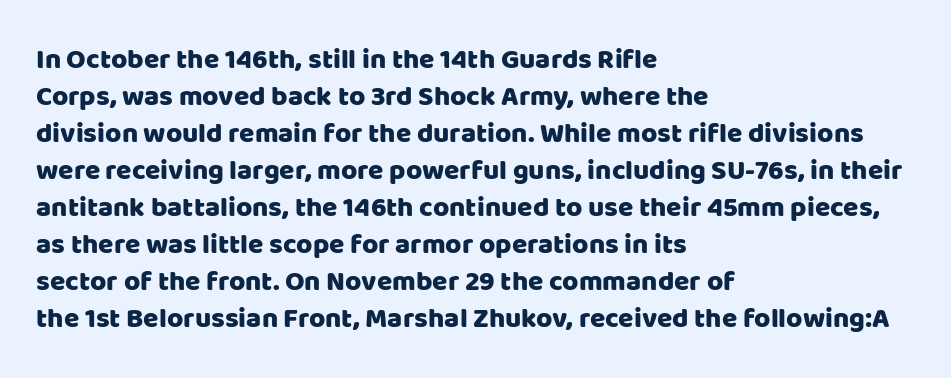
Q: Is the text italic (slanted)? A: No, it is upright.
Q: Is the typeface a serif or a sans-serif typeface? A: Sans-serif.
Q: Is the text underlined? A: No.
Q: How is the paragraph aligned? A: Left-aligned.
Q: Is the spacing between letters normal or unusually wide? A: Normal.
Q: Is the spacing between lines tight, normal or loose? A: Normal.
Q: Width (condensed, normal, or wide)? A: Normal.
Q: Stroke contrast? A: Low.
Q: x-height? A: Large.
Q: Monospaced? A: No.
